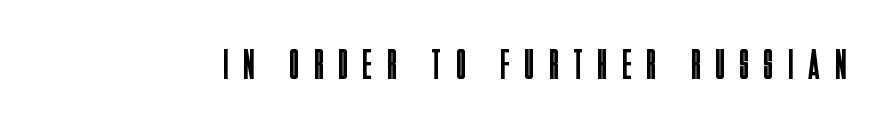
The image shows 42 px regular-weight, condensed sans-serif type, upright; set unusually wide letter spacing (+0.37 em), not underlined; low stroke contrast and a large x-height.
